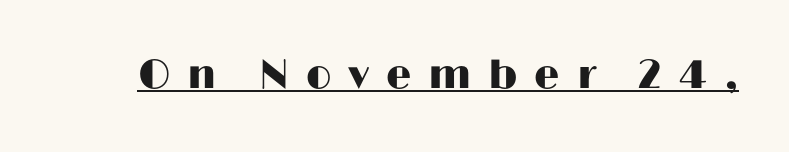
Q: Is the text italic (slanted)? A: No, it is upright.
Q: Is the typeface a serif or a sans-serif typeface? A: Sans-serif.
Q: Is the text underlined? A: Yes.
Q: Is the spacing between letters normal or unusually wide? A: Unusually wide.
Q: Width (condensed, normal, or wide)? A: Wide.
Q: Stroke contrast? A: High.
Q: x-height? A: Medium.
Q: Monospaced? A: No.
